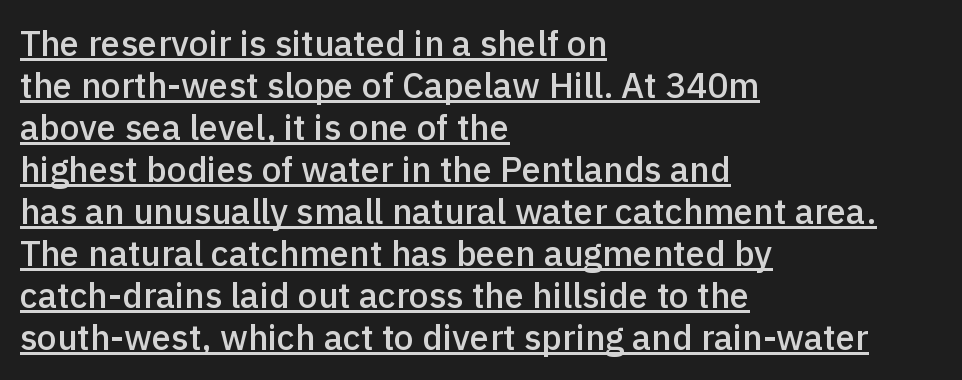
Q: Is the text bold? A: Semi-bold.
Q: Is the text italic (slanted)? A: No, it is upright.
Q: Is the typeface a serif or a sans-serif typeface? A: Sans-serif.
Q: Is the text underlined? A: Yes.
Q: How is the paragraph aligned? A: Left-aligned.
Q: Is the spacing between letters normal or unusually wide? A: Normal.
Q: Width (condensed, normal, or wide)? A: Normal.
Q: x-height? A: Medium.
Q: Monospaced? A: No.
